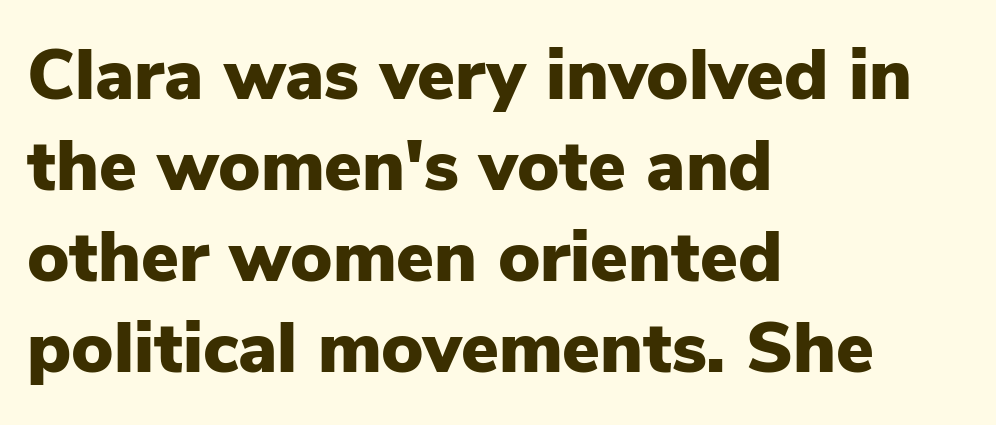
Notice how thick the strokes are: this is what a full bold looks like. These lines are rendered in a variable-pitch font. Bare-footed words on every line. One-word summary of the alignment: left.
